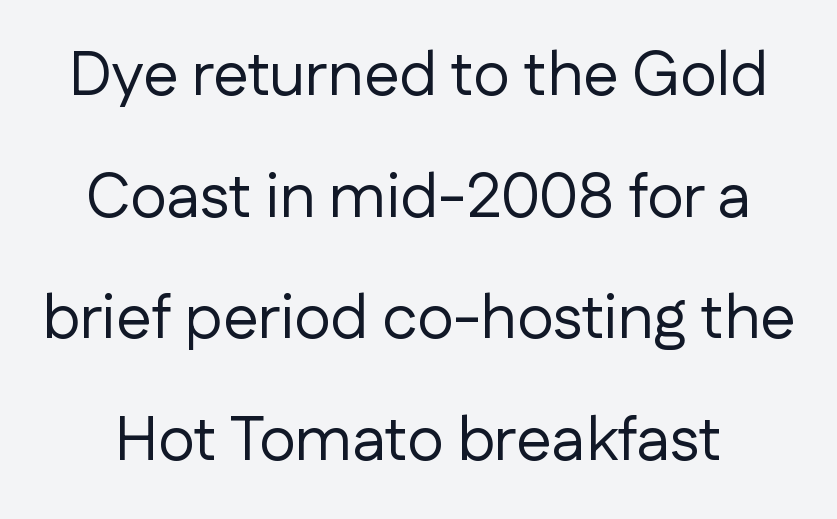
Q: Is the text bold? A: No.
Q: Is the text italic (slanted)? A: No, it is upright.
Q: Is the typeface a serif or a sans-serif typeface? A: Sans-serif.
Q: Is the text underlined? A: No.
Q: Is the spacing between letters normal or unusually wide? A: Normal.
Q: Is the spacing between lines tight, normal or loose? A: Loose.
Q: Width (condensed, normal, or wide)? A: Normal.
Q: Stroke contrast? A: Low.
Q: x-height? A: Medium.
Q: Monospaced? A: No.
